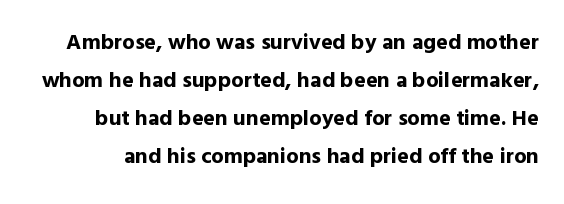
Q: Is the text bold? A: Yes.
Q: Is the text italic (slanted)? A: No, it is upright.
Q: Is the text underlined? A: No.
Q: Is the spacing between letters normal or unusually wide? A: Normal.
